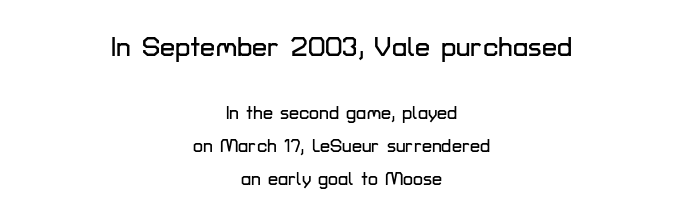
Q: Is the text italic (slanted)? A: No, it is upright.
Q: Is the text underlined? A: No.
Q: How is the paragraph aligned? A: Centered.
Q: Is the spacing between letters normal or unusually wide? A: Normal.
Q: Which block of text is set in a larger size, the first (top) or the second (bottom)? A: The first (top) one.
